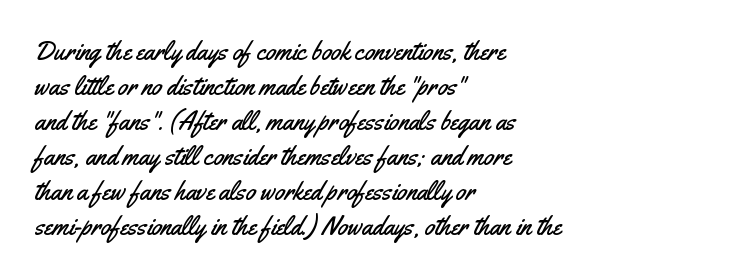
The image shows 26 px text type; set left-aligned, normal line spacing (1.35x), normal letter spacing, not underlined.
